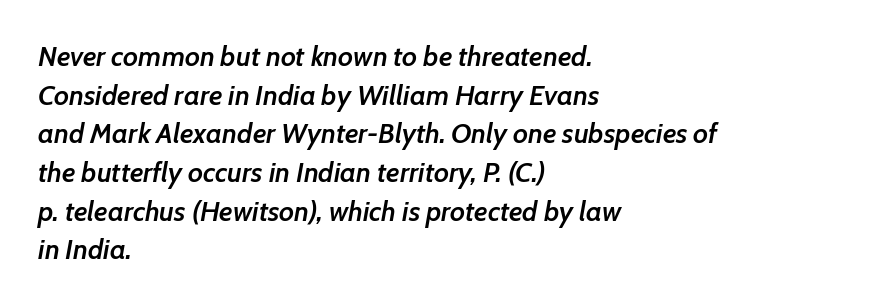
Each line starts at the same left margin while the right side varies. Stroke thickness is moderately raised; the sample reads as semibold. The face used here is rendered with its standard letterfit. Compared with ordinary roman type, these characters are visibly tilted. Do the characters align in a grid? No, the font is proportional.
